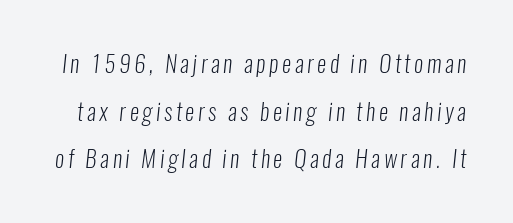
{"bold": "no", "underline": "no", "line_spacing": "loose", "line_spacing_ratio": 2.07, "glyph_px": 23}
